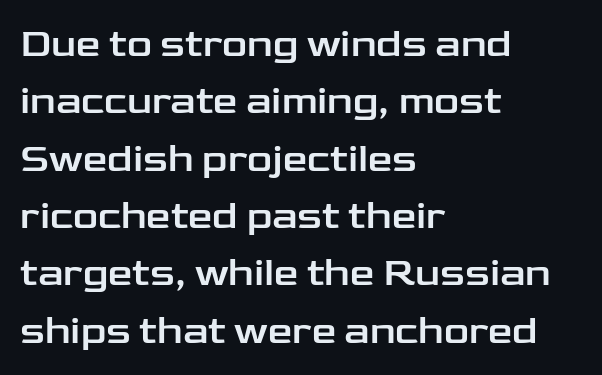
Q: Is the text italic (slanted)? A: No, it is upright.
Q: Is the typeface a serif or a sans-serif typeface? A: Sans-serif.
Q: Is the text underlined? A: No.
Q: How is the paragraph aligned? A: Left-aligned.
Q: Is the spacing between letters normal or unusually wide? A: Normal.
Q: Is the spacing between lines tight, normal or loose? A: Normal.
Q: Width (condensed, normal, or wide)? A: Wide.
Q: Stroke contrast? A: Low.
Q: x-height? A: Medium.
Q: Monospaced? A: No.
